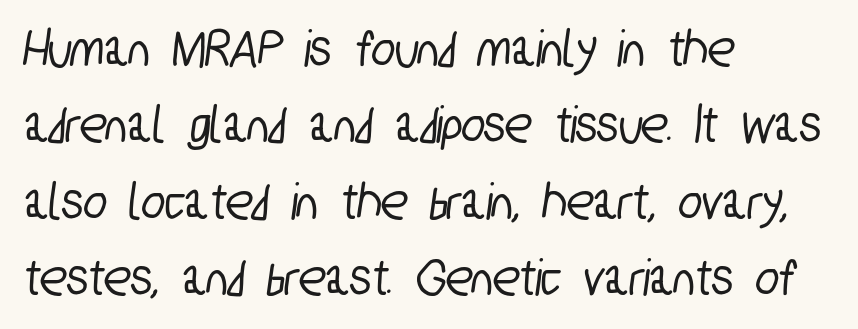
A clean baseline with only descenders dipping below it. Unlike a traditional serif, this face leaves its strokes unadorned. Leftover space on each line is placed entirely after the last word. The rendering uses natural spacing where letterforms have individual widths.
